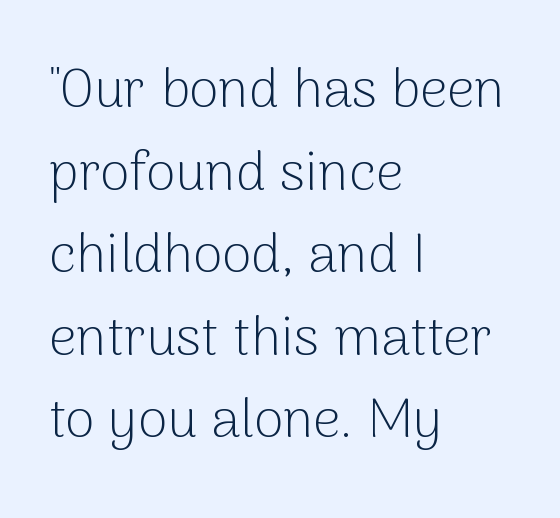
The image shows 54 px light sans-serif type, upright; set left-aligned, normal line spacing (1.53x), normal letter spacing, not underlined; low stroke contrast and a medium x-height.
